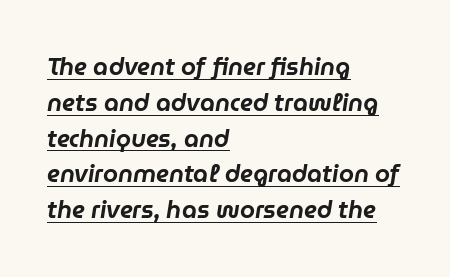
{"italic": "yes", "lean": "right", "slant_degrees": 9, "underline": "yes", "align": "left", "line_spacing": "normal", "line_spacing_ratio": 1.49, "letter_spacing": "normal", "letter_spacing_em": 0.0, "glyph_px": 24}
